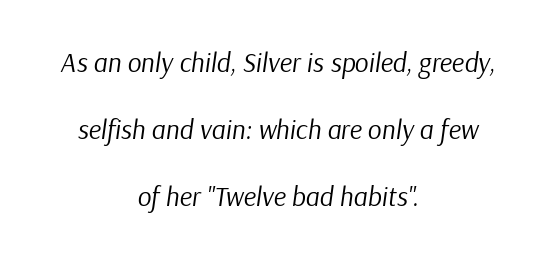
The image shows 27 px text type, italic (leaning right); set centered, loose line spacing (2.49x), normal letter spacing, not underlined.
